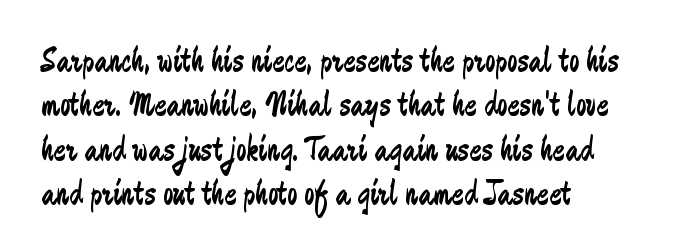
{"serif": "no", "bold": "no", "weight": "regular", "width": "condensed", "stroke_contrast": "low", "x_height": "medium", "monospaced": "no", "underline": "no", "align": "left", "line_spacing_ratio": 1.23, "letter_spacing": "normal", "letter_spacing_em": 0.0, "glyph_px": 36}
